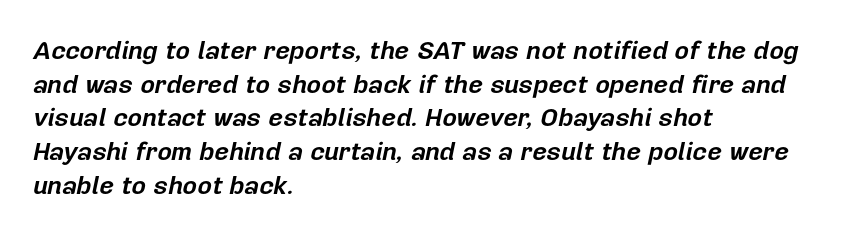
Q: Is the text bold? A: Yes.
Q: Is the text italic (slanted)? A: Yes, it leans right by about 12 degrees.
Q: Is the text underlined? A: No.
Q: How is the paragraph aligned? A: Left-aligned.
Q: Is the spacing between letters normal or unusually wide? A: Normal.
Q: Is the spacing between lines tight, normal or loose? A: Normal.
